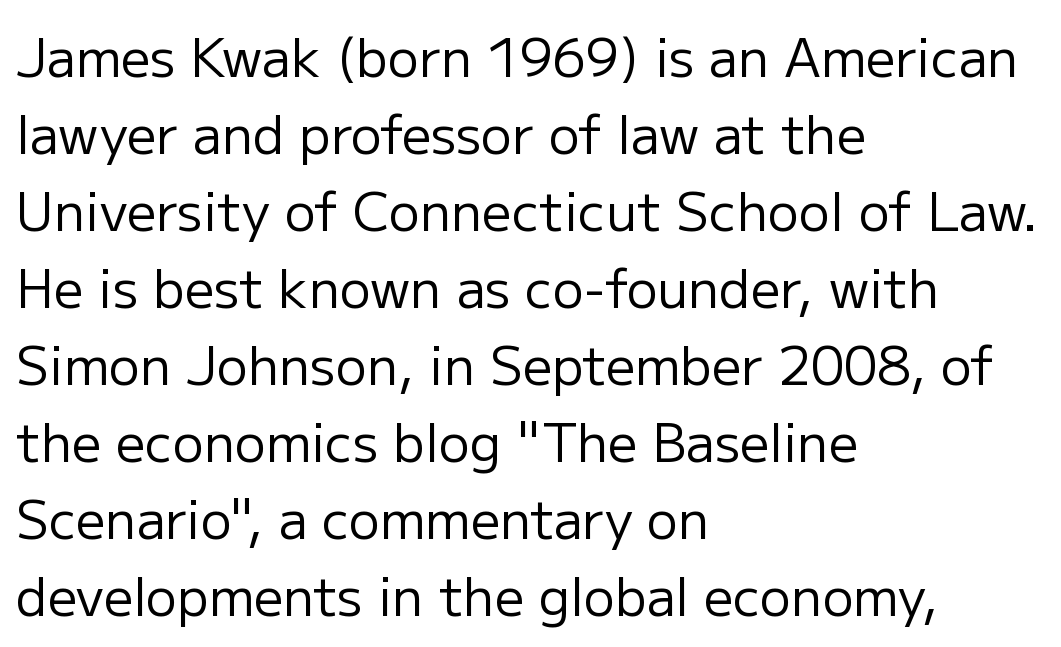
{"serif": "no", "italic": "no", "bold": "no", "weight": "regular", "width": "normal", "stroke_contrast": "low", "x_height": "medium", "monospaced": "no", "underline": "no", "align": "left", "line_spacing": "normal", "line_spacing_ratio": 1.48, "letter_spacing": "normal", "letter_spacing_em": 0.0, "glyph_px": 52}
